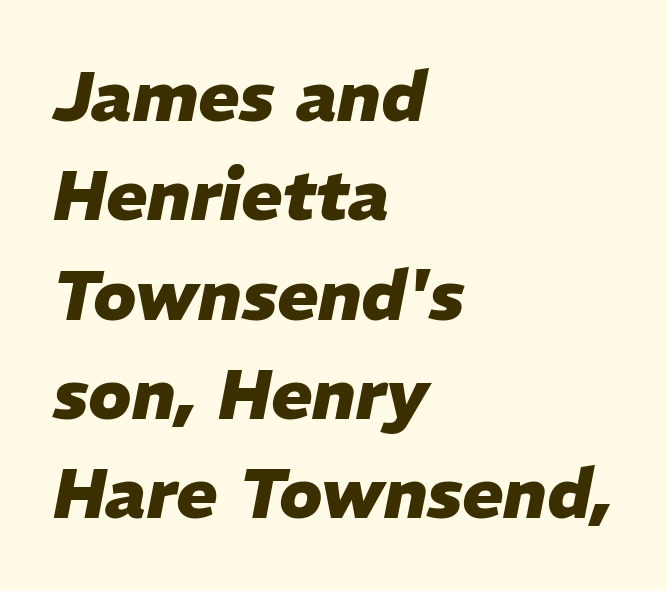
No extra tracking has been applied to these lines. Whoever set this chose a conventional vertical rhythm. Think of a printed novel: that variable character pitch is what you see here. The text block is weighted toward the left margin, trailing off unevenly rightward. These lines were composed using italics.
